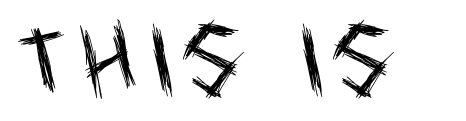
{"serif": "no", "italic": "no", "bold": "no", "weight": "regular", "width": "condensed", "x_height": "large", "monospaced": "no", "underline": "no", "glyph_px": 75}
